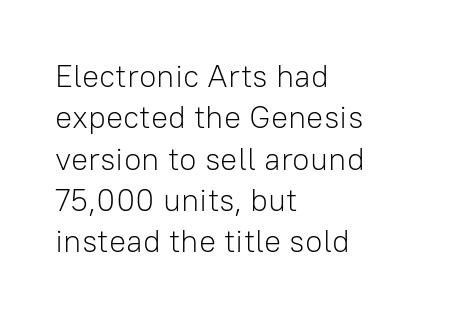
{"serif": "no", "italic": "no", "bold": "no", "weight": "light", "width": "normal", "stroke_contrast": "low", "x_height": "medium", "monospaced": "no", "underline": "no", "align": "left", "line_spacing": "normal", "line_spacing_ratio": 1.29, "letter_spacing": "normal", "letter_spacing_em": 0.0, "glyph_px": 32}
